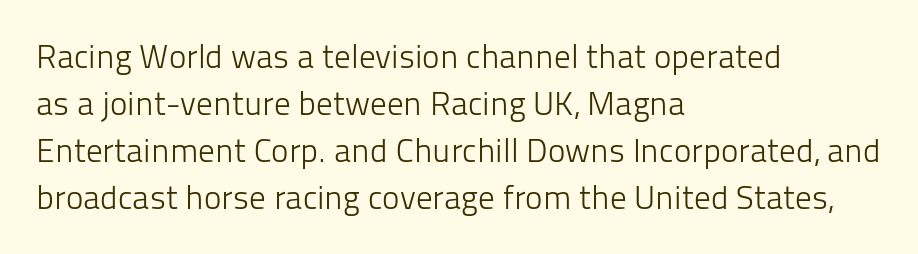
No extra ink here — the face is not bold. Font category for this specimen: sans-serif. Varying glyph widths throughout — classic text-font behaviour. The leading is moderate, giving the passage an even texture. Is the letter spacing exaggerated? No — it looks like the ordinary default.
